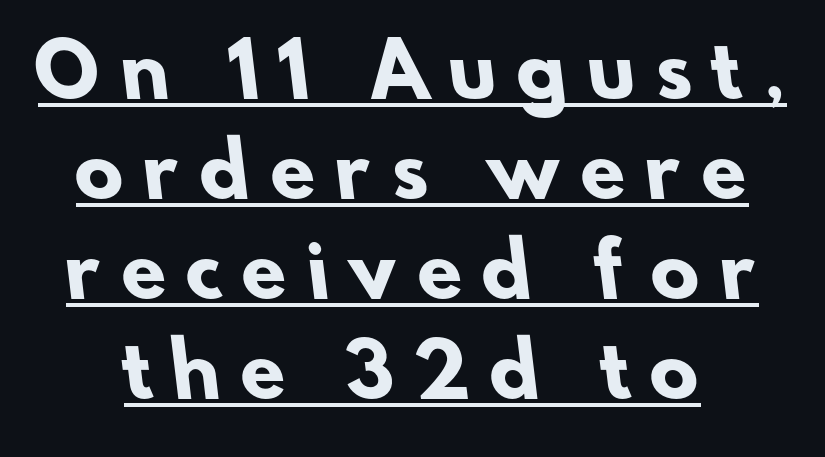
Q: Is the text bold? A: Yes.
Q: Is the typeface a serif or a sans-serif typeface? A: Sans-serif.
Q: Is the text underlined? A: Yes.
Q: How is the paragraph aligned? A: Centered.
Q: Is the spacing between letters normal or unusually wide? A: Unusually wide.
Q: Is the spacing between lines tight, normal or loose? A: Normal.
Q: Width (condensed, normal, or wide)? A: Normal.
Q: Stroke contrast? A: Low.
Q: x-height? A: Small.
Q: Monospaced? A: No.
